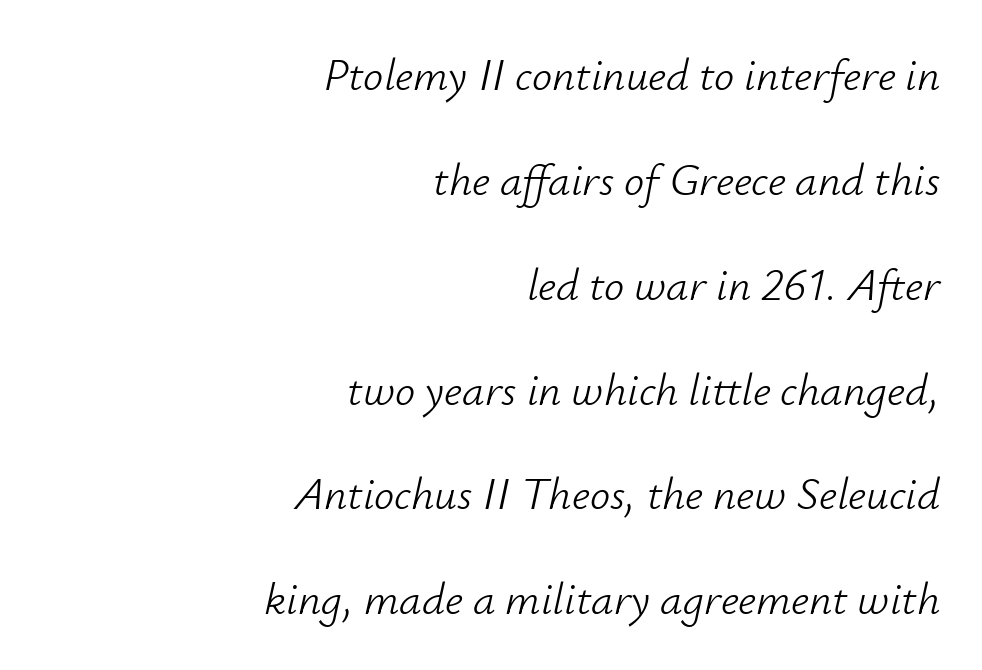
The face looks like a standard text weight, possibly lighter. Style check: oblique. The line texture is even and compact thanks to regular tracking. Descenders are the only things crossing below the line. A typesetter would call this proportional, since set widths differ per character. Short and long lines alike share a common ending point at right.
